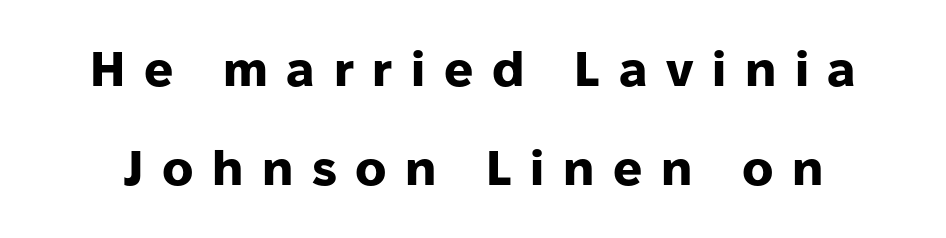
Q: Is the text bold? A: Yes.
Q: Is the text italic (slanted)? A: No, it is upright.
Q: Is the typeface a serif or a sans-serif typeface? A: Sans-serif.
Q: Is the text underlined? A: No.
Q: Is the spacing between letters normal or unusually wide? A: Unusually wide.
Q: Is the spacing between lines tight, normal or loose? A: Loose.
Q: Width (condensed, normal, or wide)? A: Normal.
Q: Stroke contrast? A: Low.
Q: x-height? A: Medium.
Q: Monospaced? A: No.
